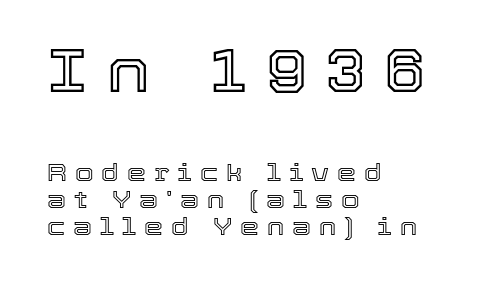
{"italic": "no", "width": "normal", "x_height": "medium", "monospaced": "no", "underline": "no", "align": "left", "line_spacing": "tight", "line_spacing_ratio": 1.13, "letter_spacing": "wide", "letter_spacing_em": 0.33, "larger_block": "first", "size_ratio": 2.5, "glyph_px": 60}
